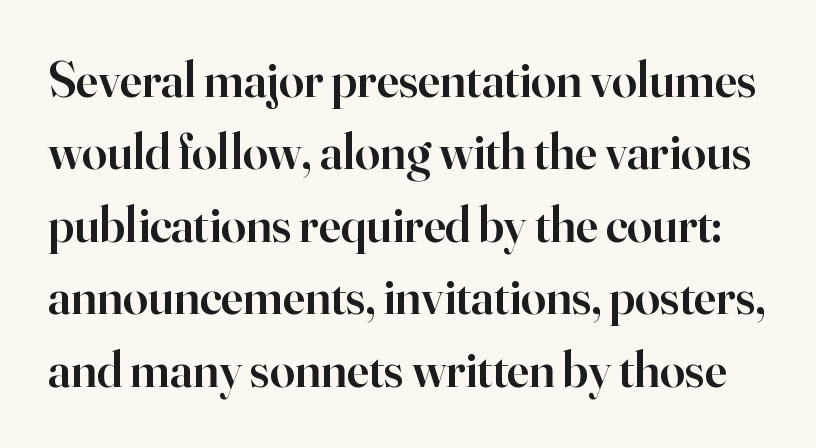
Q: Is the text bold? A: Semi-bold.
Q: Is the text italic (slanted)? A: No, it is upright.
Q: Is the typeface a serif or a sans-serif typeface? A: Serif.
Q: Is the text underlined? A: No.
Q: Is the spacing between letters normal or unusually wide? A: Normal.
Q: Is the spacing between lines tight, normal or loose? A: Normal.
Q: Width (condensed, normal, or wide)? A: Normal.
Q: Stroke contrast? A: High.
Q: x-height? A: Small.
Q: Monospaced? A: No.
